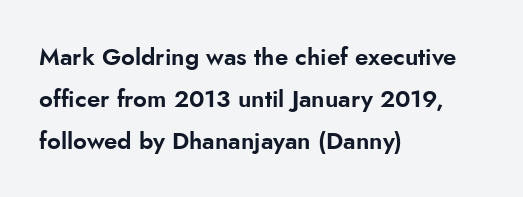
{"italic": "no", "underline": "no", "align": "left", "line_spacing_ratio": 1.75, "letter_spacing": "normal", "letter_spacing_em": 0.0, "glyph_px": 24}
